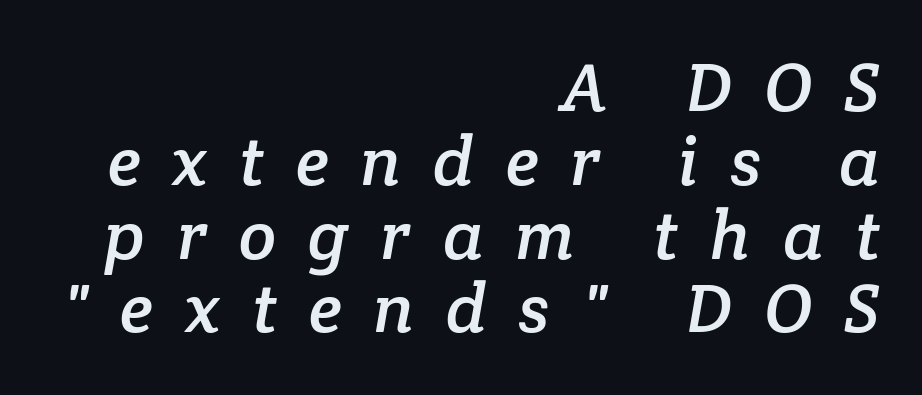
The image shows 69 px serif type; set right-aligned, tight line spacing (1.07x), unusually wide letter spacing (+0.46 em), not underlined; low stroke contrast and a medium x-height.
